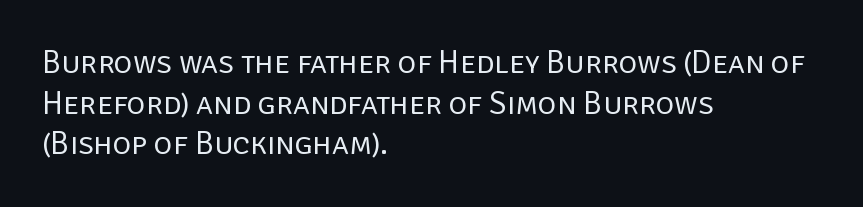
Q: Is the text bold? A: No.
Q: Is the text italic (slanted)? A: No, it is upright.
Q: Is the typeface a serif or a sans-serif typeface? A: Sans-serif.
Q: Is the text underlined? A: No.
Q: How is the paragraph aligned? A: Left-aligned.
Q: Is the spacing between letters normal or unusually wide? A: Normal.
Q: Is the spacing between lines tight, normal or loose? A: Normal.
Q: Width (condensed, normal, or wide)? A: Normal.
Q: Stroke contrast? A: Low.
Q: x-height? A: Large.
Q: Monospaced? A: No.
